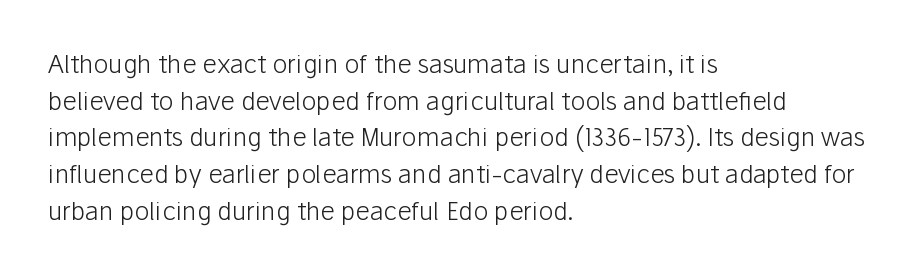
{"italic": "no", "bold": "no", "underline": "no", "align": "left", "line_spacing": "normal", "line_spacing_ratio": 1.47, "letter_spacing": "normal", "letter_spacing_em": 0.0, "glyph_px": 25}
